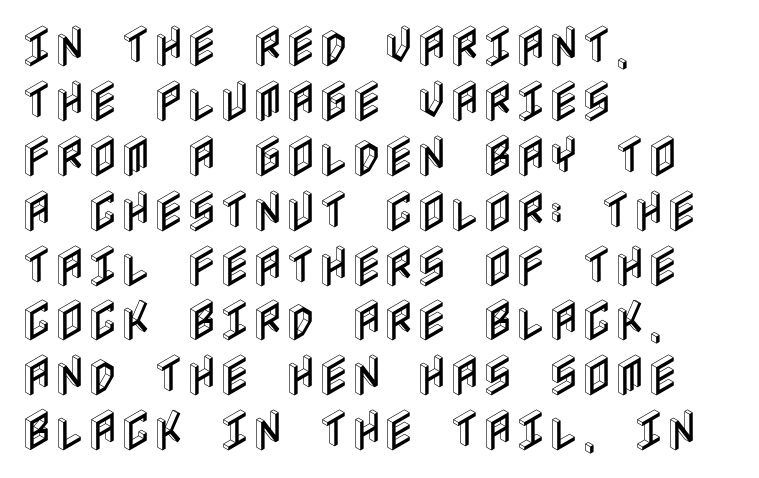
The image shows 45 px condensed type, upright; set left-aligned, line spacing 1.22x, normal letter spacing, not underlined; a large x-height.
